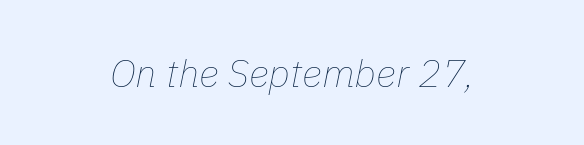
Alignment: centered. These lines are rendered in a variable-pitch font. Yep, that's italic — everything's leaning. Lines of text with bare space underneath. The face looks like a standard text weight, possibly lighter.
